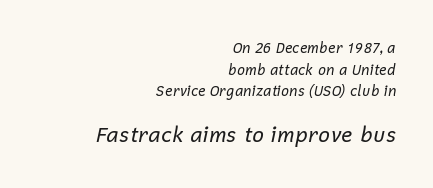
Q: Is the text bold? A: No.
Q: Is the text italic (slanted)? A: Yes, it leans right by about 12 degrees.
Q: Is the text underlined? A: No.
Q: How is the paragraph aligned? A: Right-aligned.
Q: Is the spacing between letters normal or unusually wide? A: Normal.
Q: Is the spacing between lines tight, normal or loose? A: Normal.
Q: Which block of text is set in a larger size, the first (top) or the second (bottom)? A: The second (bottom) one.
